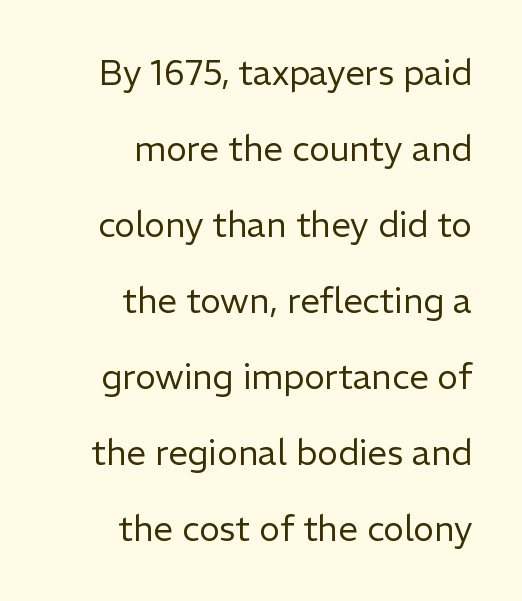
The image shows 35 px regular-weight sans-serif type, upright; set right-aligned, loose line spacing (2.17x), normal letter spacing, not underlined; low stroke contrast and a medium x-height.
